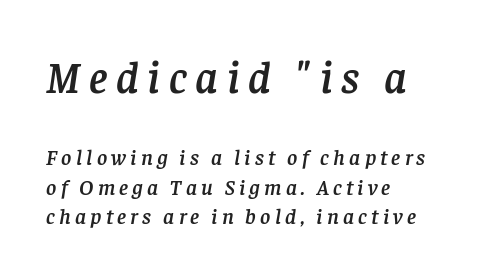
The image shows 45 px serif type, italic (leaning right); set left-aligned, normal line spacing (1.34x), not underlined; the first (top) block is 2.05x larger; low stroke contrast and a large x-height.
